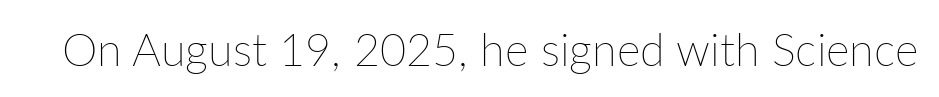
Q: Is the text bold? A: No.
Q: Is the text italic (slanted)? A: No, it is upright.
Q: Is the text underlined? A: No.
Q: Is the spacing between letters normal or unusually wide? A: Normal.
Q: Width (condensed, normal, or wide)? A: Normal.
Q: Stroke contrast? A: Low.
Q: x-height? A: Medium.
Q: Monospaced? A: No.
